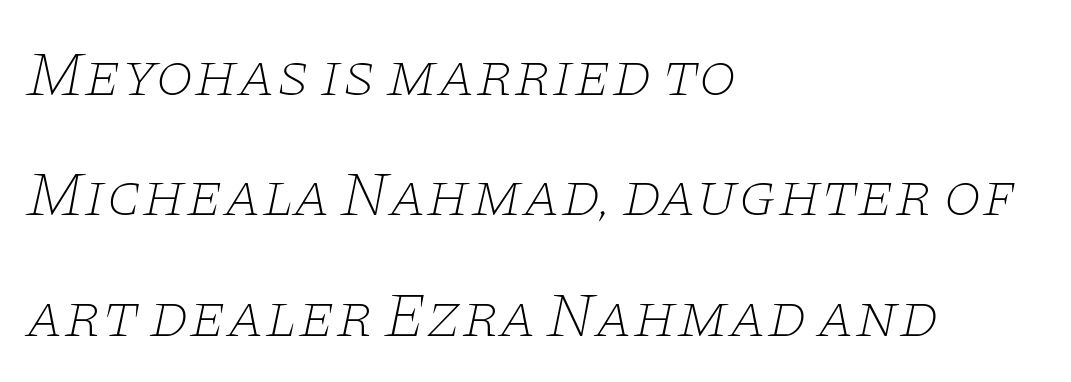
{"serif": "yes", "italic": "yes", "lean": "right", "slant_degrees": 11, "bold": "no", "weight": "thin", "width": "wide", "stroke_contrast": "low", "x_height": "large", "monospaced": "no", "underline": "no", "align": "left", "line_spacing": "loose", "line_spacing_ratio": 1.94, "letter_spacing": "normal", "letter_spacing_em": 0.0, "glyph_px": 62}
